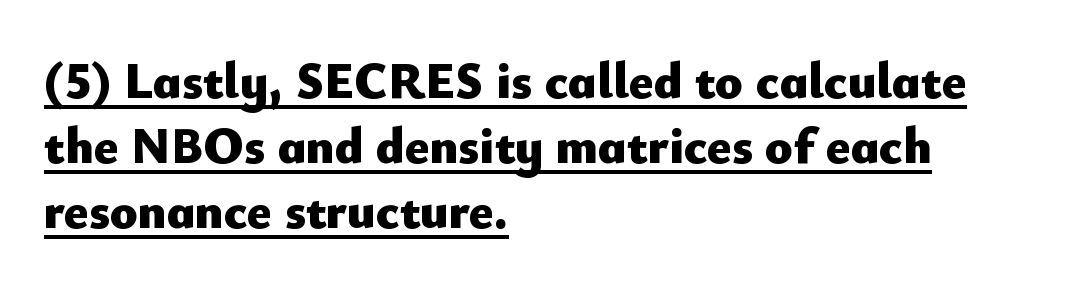
The vertical gap from one line to the next is medium. Examine the stroke ends and you'll find no serifs. Spacing between characters is what you'd get straight out of the box. The string is rendered with underlining switched on.
